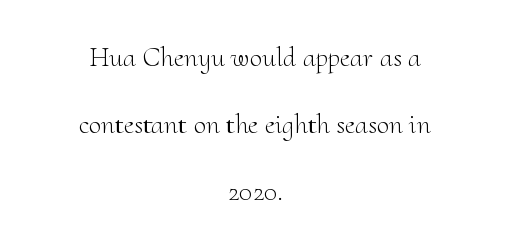
{"serif": "yes", "italic": "no", "bold": "no", "weight": "light", "width": "normal", "stroke_contrast": "medium", "x_height": "small", "monospaced": "no", "underline": "no", "align": "center", "line_spacing": "loose", "line_spacing_ratio": 2.4, "letter_spacing": "normal", "letter_spacing_em": 0.0, "glyph_px": 28}
